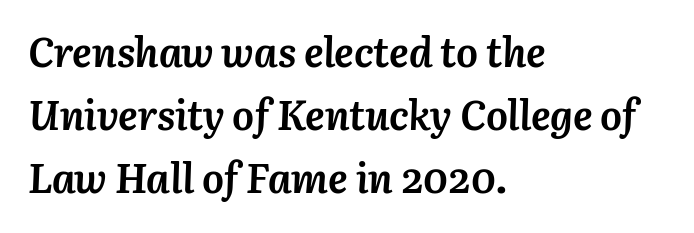
Regarding leading, the lines here are spaced in the standard way. The face used here is proportionally spaced, like ordinary book or web type. Check the space under the baseline: it is left empty. The compositor pushed each line to the left boundary. The axis of the letterforms is tilted away from vertical.
